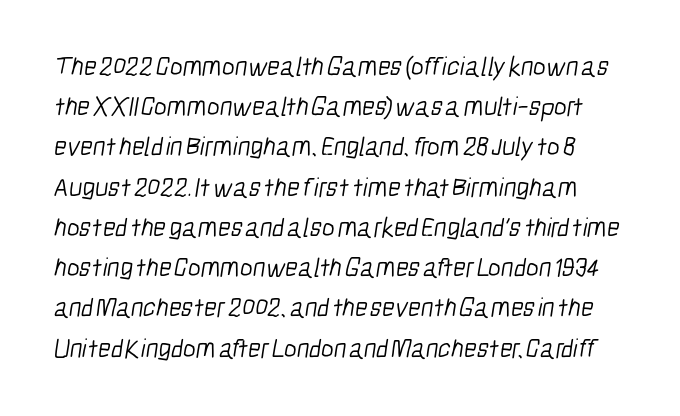
{"bold": "no", "underline": "no", "line_spacing": "normal", "line_spacing_ratio": 1.49, "letter_spacing": "normal", "letter_spacing_em": 0.0, "glyph_px": 27}
